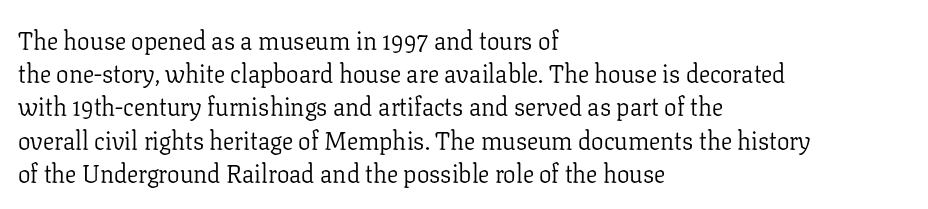
{"italic": "no", "bold": "no", "underline": "no", "align": "left", "line_spacing": "normal", "line_spacing_ratio": 1.33, "letter_spacing": "normal", "letter_spacing_em": 0.0, "glyph_px": 25}
